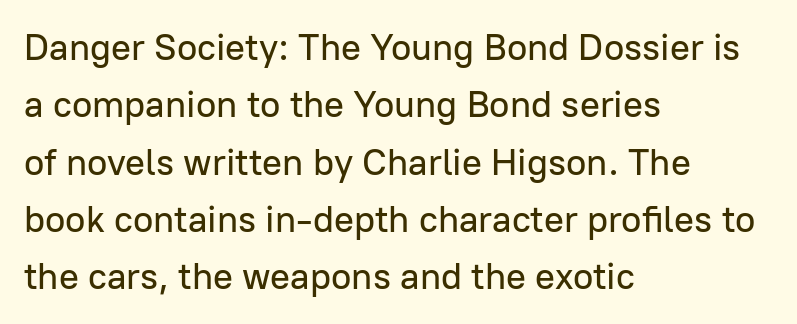
The image shows 37 px sans-serif type, upright; set left-aligned, normal line spacing (1.55x), normal letter spacing, not underlined; low stroke contrast and a medium x-height.
